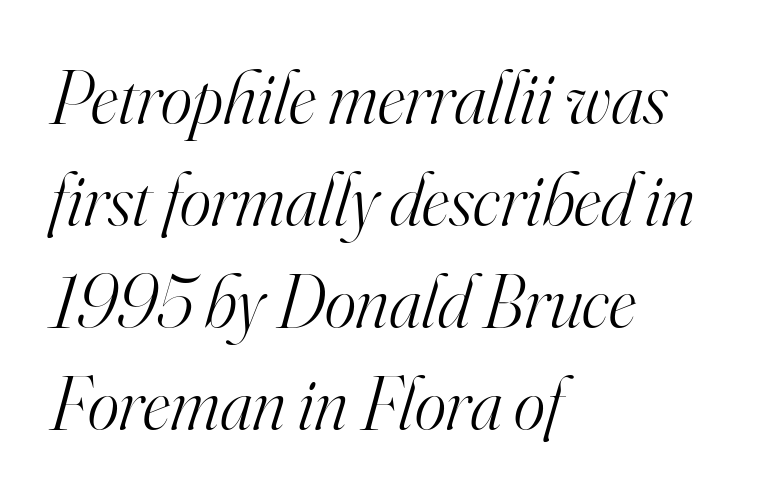
Q: Is the text bold? A: No.
Q: Is the text italic (slanted)? A: Yes, it leans right by about 16 degrees.
Q: Is the typeface a serif or a sans-serif typeface? A: Serif.
Q: Is the text underlined? A: No.
Q: How is the paragraph aligned? A: Left-aligned.
Q: Is the spacing between letters normal or unusually wide? A: Normal.
Q: Is the spacing between lines tight, normal or loose? A: Normal.
Q: Width (condensed, normal, or wide)? A: Normal.
Q: Stroke contrast? A: High.
Q: x-height? A: Small.
Q: Monospaced? A: No.
